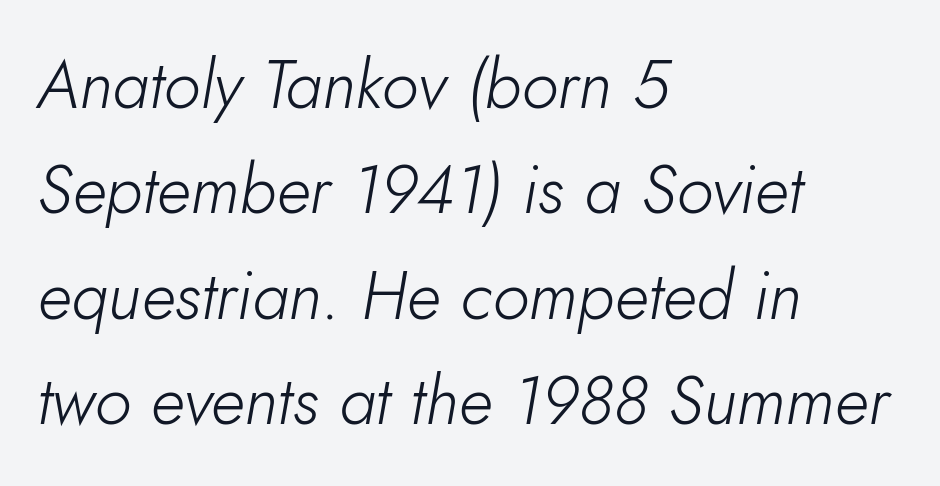
The image shows 68 px light type, italic (leaning right); set left-aligned, normal line spacing (1.55x), normal letter spacing, not underlined; low stroke contrast and a small x-height.
